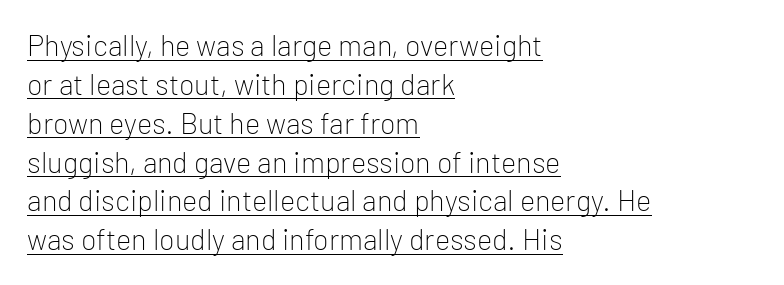
Q: Is the text bold? A: No.
Q: Is the text italic (slanted)? A: No, it is upright.
Q: Is the typeface a serif or a sans-serif typeface? A: Sans-serif.
Q: Is the text underlined? A: Yes.
Q: How is the paragraph aligned? A: Left-aligned.
Q: Is the spacing between letters normal or unusually wide? A: Normal.
Q: Is the spacing between lines tight, normal or loose? A: Normal.
Q: Width (condensed, normal, or wide)? A: Normal.
Q: Stroke contrast? A: Low.
Q: x-height? A: Medium.
Q: Monospaced? A: No.
